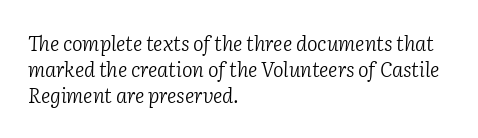
The vertical gap from one line to the next is medium. Weight: regular or lighter. Notice how the stems are inclined rather than vertical — that's the hallmark of italics. Short and long lines alike share a common starting point at left.
